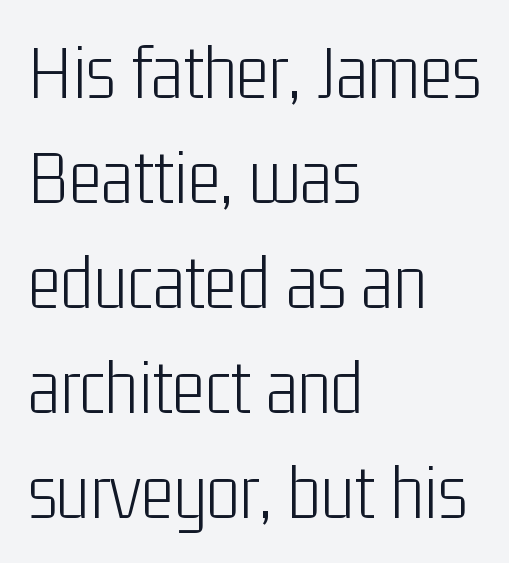
The image shows 79 px light, condensed sans-serif type, upright; set left-aligned, normal line spacing (1.33x), normal letter spacing, not underlined; low stroke contrast and a medium x-height.
